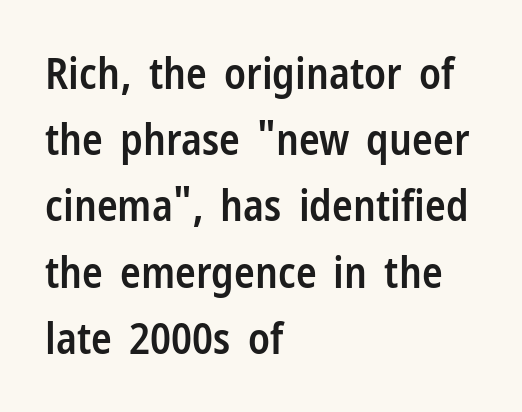
Q: Is the text bold? A: Semi-bold.
Q: Is the text italic (slanted)? A: No, it is upright.
Q: Is the typeface a serif or a sans-serif typeface? A: Sans-serif.
Q: Is the text underlined? A: No.
Q: How is the paragraph aligned? A: Left-aligned.
Q: Is the spacing between letters normal or unusually wide? A: Normal.
Q: Is the spacing between lines tight, normal or loose? A: Normal.
Q: Width (condensed, normal, or wide)? A: Condensed.
Q: Stroke contrast? A: Low.
Q: x-height? A: Medium.
Q: Monospaced? A: No.
